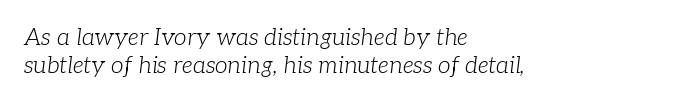
Q: Is the text bold? A: No.
Q: Is the text italic (slanted)? A: Yes, it leans right by about 7 degrees.
Q: Is the text underlined? A: No.
Q: How is the paragraph aligned? A: Left-aligned.
Q: Is the spacing between letters normal or unusually wide? A: Normal.
